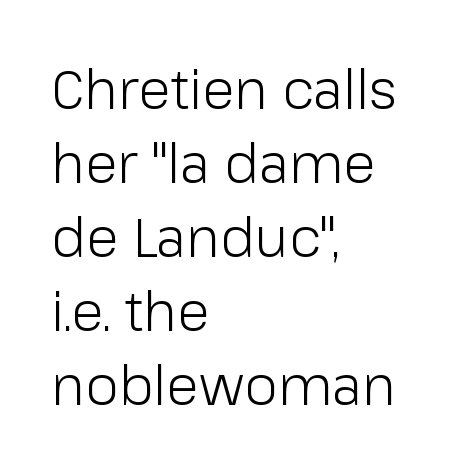
This rendering leaves character spacing at its baseline value. Weight: not bold — regular or lighter. Which margin do the lines hug? The left one — the right edge is uneven. The letters stand straight up with perfectly vertical stems. Quick note: interline space is typical.
